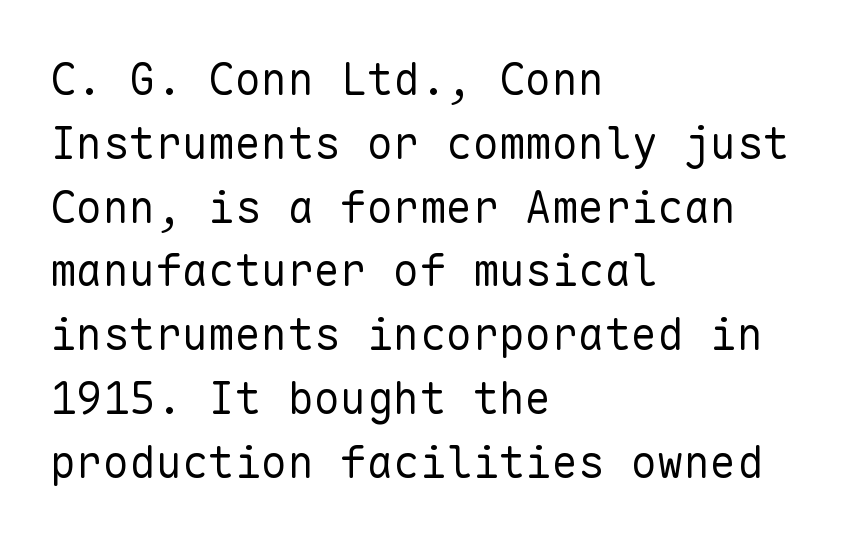
The image shows 44 px regular-weight sans-serif type, upright, monospaced; set left-aligned, normal line spacing (1.45x), normal letter spacing, not underlined; low stroke contrast and a medium x-height.
